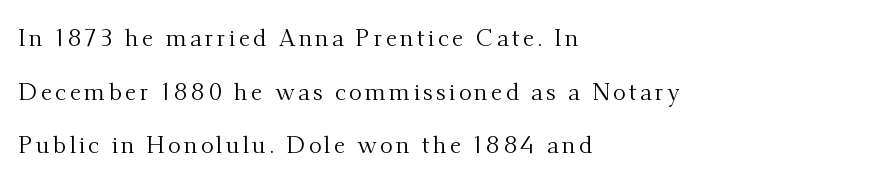
Q: Is the text bold? A: No.
Q: Is the text italic (slanted)? A: No, it is upright.
Q: Is the text underlined? A: No.
Q: How is the paragraph aligned? A: Left-aligned.
Q: Is the spacing between lines tight, normal or loose? A: Loose.
